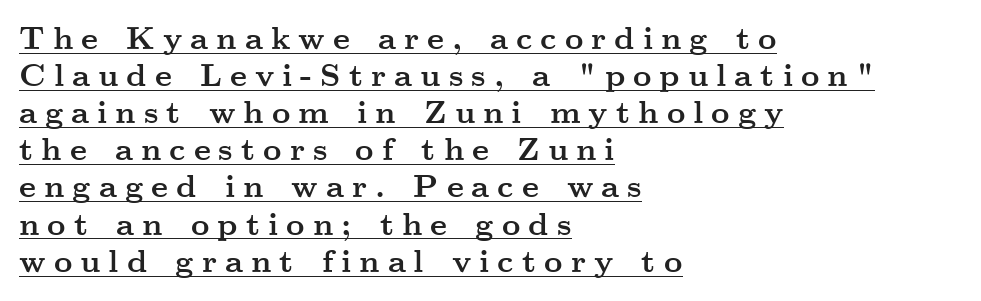
Q: Is the text bold? A: Yes.
Q: Is the text italic (slanted)? A: No, it is upright.
Q: Is the typeface a serif or a sans-serif typeface? A: Serif.
Q: Is the text underlined? A: Yes.
Q: How is the paragraph aligned? A: Left-aligned.
Q: Is the spacing between letters normal or unusually wide? A: Unusually wide.
Q: Width (condensed, normal, or wide)? A: Wide.
Q: Stroke contrast? A: Medium.
Q: x-height? A: Small.
Q: Monospaced? A: No.
